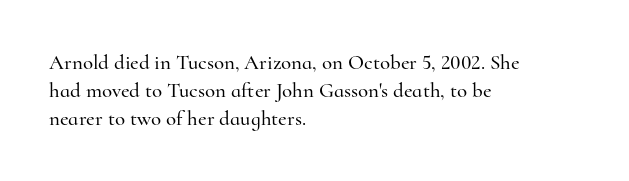
{"italic": "no", "underline": "no", "align": "left", "line_spacing": "normal", "line_spacing_ratio": 1.33, "letter_spacing": "normal", "letter_spacing_em": 0.0, "glyph_px": 21}
